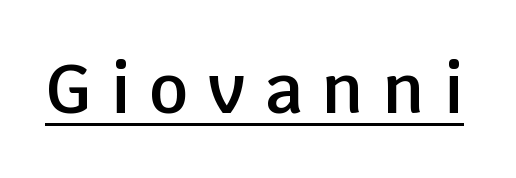
Q: Is the text bold? A: Semi-bold.
Q: Is the text italic (slanted)? A: No, it is upright.
Q: Is the typeface a serif or a sans-serif typeface? A: Sans-serif.
Q: Is the text underlined? A: Yes.
Q: Is the spacing between letters normal or unusually wide? A: Unusually wide.
Q: Width (condensed, normal, or wide)? A: Normal.
Q: Stroke contrast? A: Low.
Q: x-height? A: Large.
Q: Monospaced? A: No.
